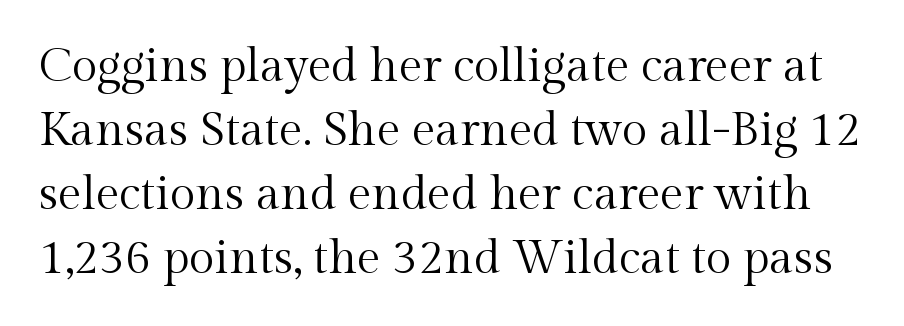
No italicization has been applied; the sample stays upright. In terms of leading, this rendering sits right in the middle. No heavy texture on the line: the type isn't bold. Letter spacing: default. Is this a sans? No — the strokes have serifs.
